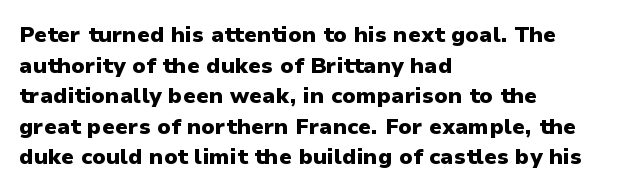
{"italic": "no", "bold": "yes", "underline": "no", "align": "left", "line_spacing": "normal", "line_spacing_ratio": 1.39, "letter_spacing": "normal", "letter_spacing_em": 0.0, "glyph_px": 22}
